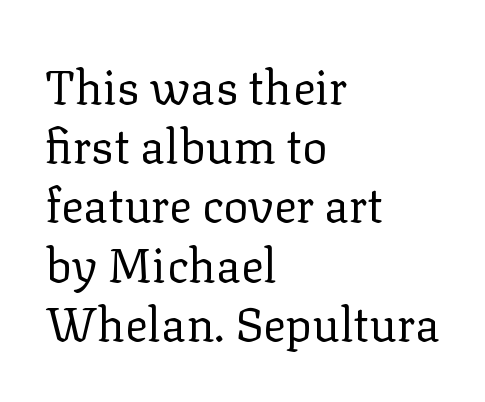
Q: Is the text bold? A: No.
Q: Is the text italic (slanted)? A: No, it is upright.
Q: Is the typeface a serif or a sans-serif typeface? A: Serif.
Q: Is the text underlined? A: No.
Q: How is the paragraph aligned? A: Left-aligned.
Q: Is the spacing between letters normal or unusually wide? A: Normal.
Q: Is the spacing between lines tight, normal or loose? A: Normal.
Q: Width (condensed, normal, or wide)? A: Normal.
Q: Stroke contrast? A: Low.
Q: x-height? A: Medium.
Q: Monospaced? A: No.
